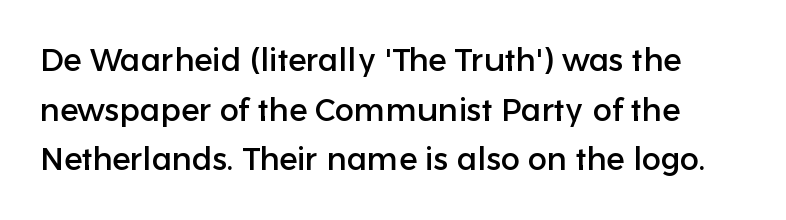
The image shows 32 px sans-serif type, upright; set normal line spacing (1.55x), normal letter spacing, not underlined; low stroke contrast and a medium x-height.
